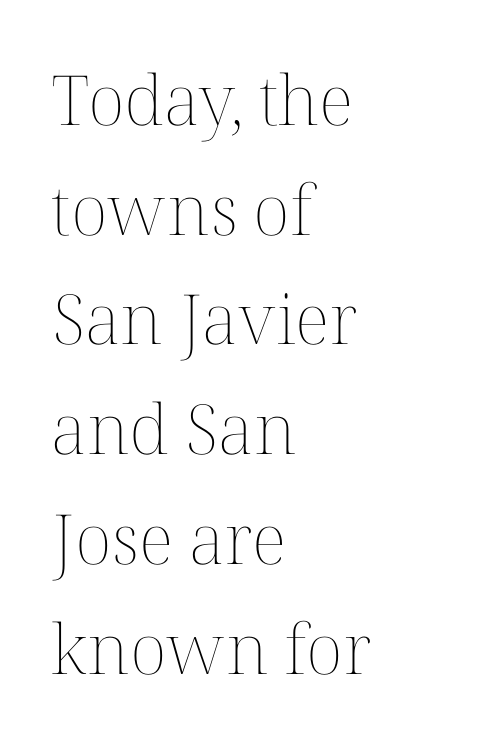
{"italic": "no", "bold": "no", "weight": "thin", "width": "normal", "stroke_contrast": "medium", "x_height": "medium", "monospaced": "no", "underline": "no", "align": "left", "line_spacing": "normal", "line_spacing_ratio": 1.59, "letter_spacing": "normal", "letter_spacing_em": 0.0, "glyph_px": 69}
